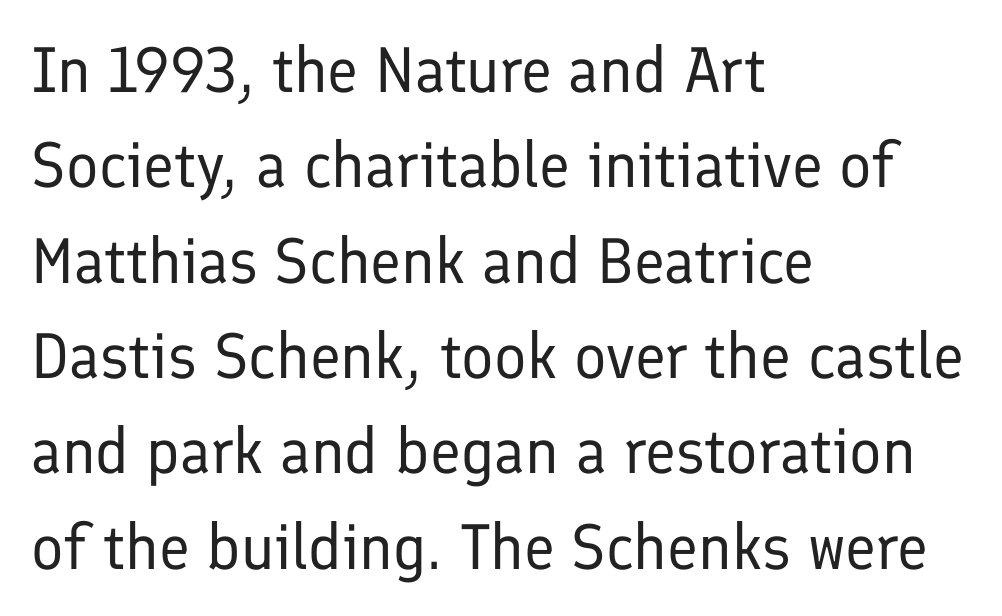
Q: Is the text bold? A: No.
Q: Is the text italic (slanted)? A: No, it is upright.
Q: Is the typeface a serif or a sans-serif typeface? A: Sans-serif.
Q: Is the text underlined? A: No.
Q: How is the paragraph aligned? A: Left-aligned.
Q: Is the spacing between letters normal or unusually wide? A: Normal.
Q: Is the spacing between lines tight, normal or loose? A: Normal.
Q: Width (condensed, normal, or wide)? A: Normal.
Q: Stroke contrast? A: Low.
Q: x-height? A: Medium.
Q: Monospaced? A: No.
